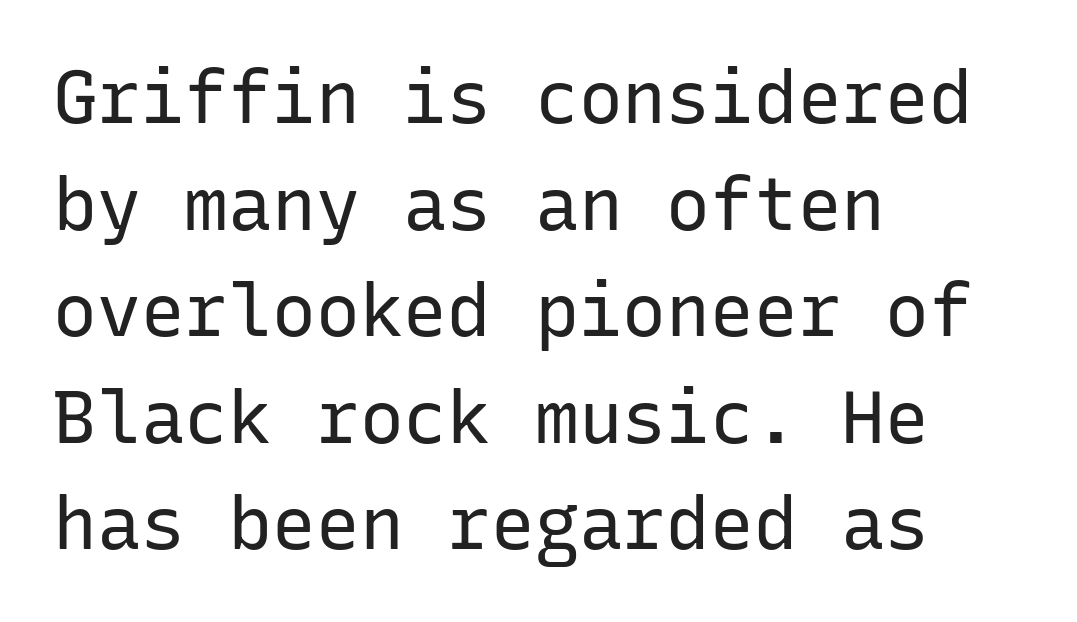
Q: Is the text bold? A: No.
Q: Is the text italic (slanted)? A: No, it is upright.
Q: Is the typeface a serif or a sans-serif typeface? A: Sans-serif.
Q: Is the text underlined? A: No.
Q: How is the paragraph aligned? A: Left-aligned.
Q: Is the spacing between letters normal or unusually wide? A: Normal.
Q: Is the spacing between lines tight, normal or loose? A: Normal.
Q: Width (condensed, normal, or wide)? A: Normal.
Q: Stroke contrast? A: Low.
Q: x-height? A: Medium.
Q: Monospaced? A: Yes.
